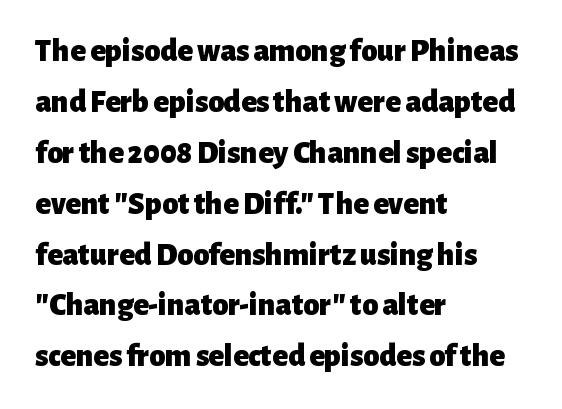
Words float on clear page, feet unadorned. How would I describe the line gaps? Plain and ordinary. Ordinary non-slanted type is in use. This is sans-serif lettering, the kind often seen on screens and signage.
